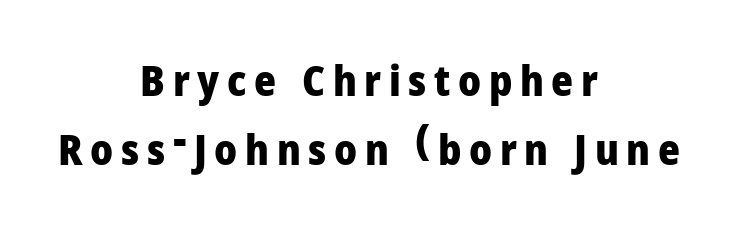
These words are printed bold, with thick strokes throughout. Whoever set this chose a conventional vertical rhythm. Descender tails drop into unmarked territory. If you folded the block vertically in half, each line would mirror itself in length.
